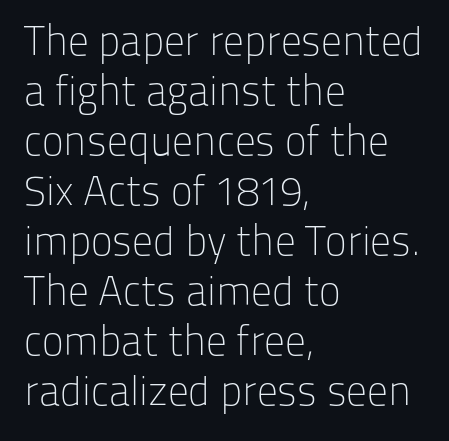
{"serif": "no", "italic": "no", "bold": "no", "weight": "light", "width": "normal", "stroke_contrast": "low", "x_height": "medium", "monospaced": "no", "underline": "no", "align": "left", "line_spacing_ratio": 1.22, "letter_spacing": "normal", "letter_spacing_em": 0.0, "glyph_px": 41}
